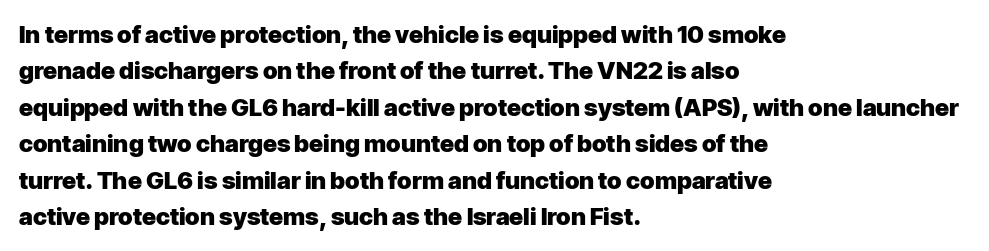
Q: Is the text bold? A: Yes.
Q: Is the text italic (slanted)? A: No, it is upright.
Q: Is the text underlined? A: No.
Q: How is the paragraph aligned? A: Left-aligned.
Q: Is the spacing between letters normal or unusually wide? A: Normal.
Q: Is the spacing between lines tight, normal or loose? A: Normal.
